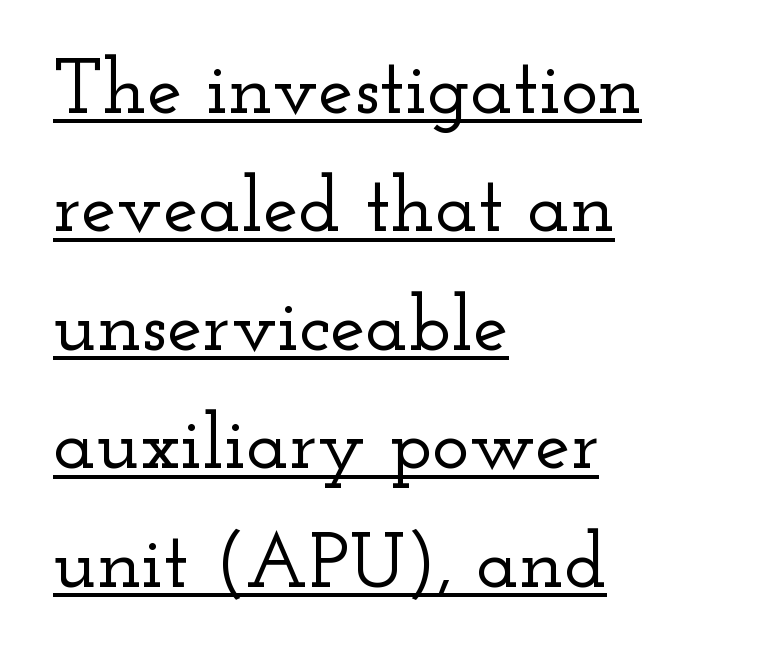
A typographer would call this underscored text. Horizontal alignment here is leftward, the default for most running prose. Posture: straight, roman, zero tilt. What stands out about the letter spacing? Nothing — it is the standard amount. Small tapered or slab feet sit at the stroke ends, so this counts as serif. Normally led — the rows are evenly, conventionally spaced.
